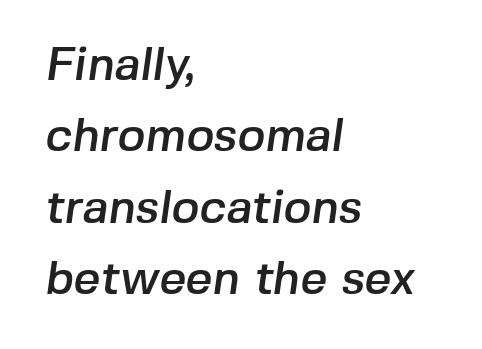
Q: Is the typeface a serif or a sans-serif typeface? A: Sans-serif.
Q: Is the text underlined? A: No.
Q: How is the paragraph aligned? A: Left-aligned.
Q: Is the spacing between letters normal or unusually wide? A: Normal.
Q: Is the spacing between lines tight, normal or loose? A: Normal.
Q: Width (condensed, normal, or wide)? A: Normal.
Q: Stroke contrast? A: Low.
Q: x-height? A: Medium.
Q: Monospaced? A: No.
